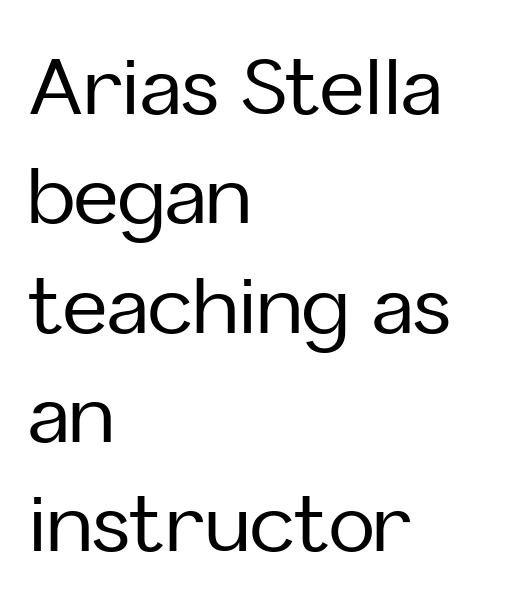
The image shows 77 px sans-serif type, upright; set left-aligned, normal line spacing (1.42x), normal letter spacing, not underlined; low stroke contrast and a medium x-height.
